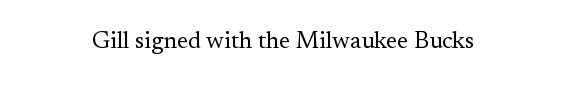
Q: Is the text bold? A: No.
Q: Is the text italic (slanted)? A: No, it is upright.
Q: Is the text underlined? A: No.
Q: Is the spacing between letters normal or unusually wide? A: Normal.
